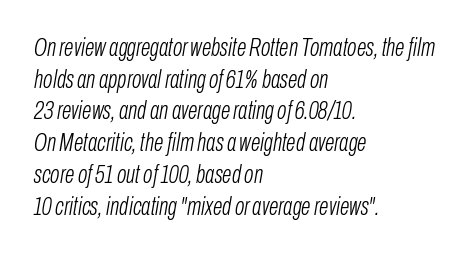
Q: Is the text bold? A: No.
Q: Is the text italic (slanted)? A: Yes, it leans right by about 10 degrees.
Q: Is the text underlined? A: No.
Q: How is the paragraph aligned? A: Left-aligned.
Q: Is the spacing between letters normal or unusually wide? A: Normal.
Q: Is the spacing between lines tight, normal or loose? A: Normal.
